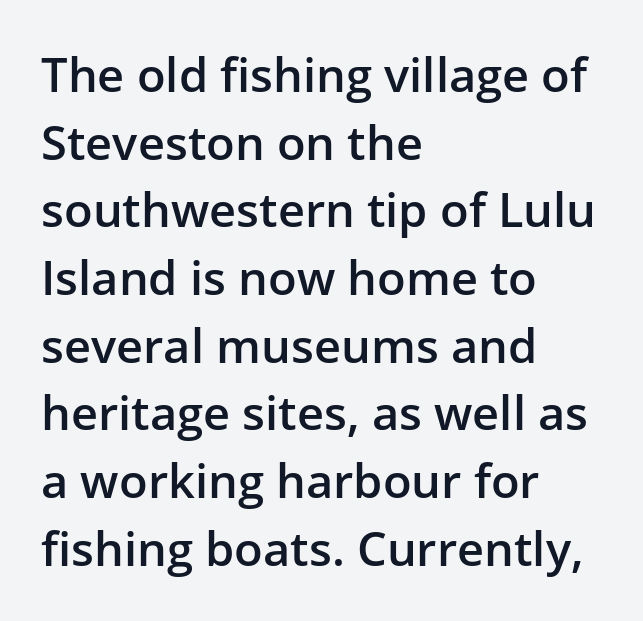
The image shows 47 px semibold sans-serif type, upright; set left-aligned, normal line spacing (1.44x), normal letter spacing, not underlined; low stroke contrast and a medium x-height.
